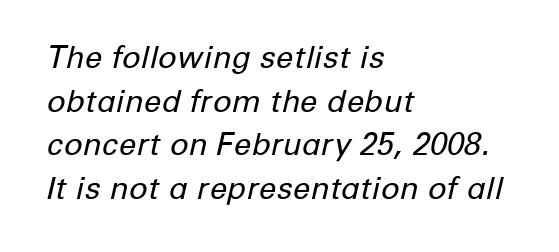
The cut favours lightness, reaching ordinary text weight at its darkest. Descender tails drop into unmarked territory. The gaps between neighbouring characters are ordinary and unremarkable. The block of text has a typical density, with ordinary space between rows. Tall strokes in this sample are angled rather than plumb. Note the varied advance widths — an 'i' is clearly narrower than an 'm'.
